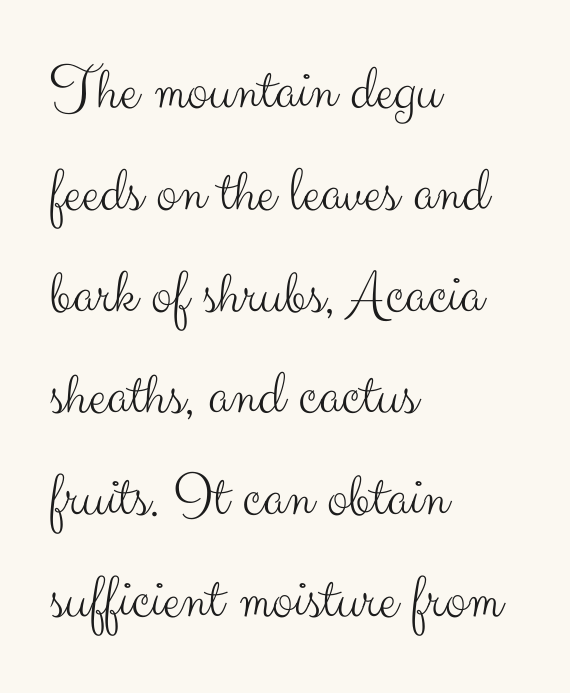
The image shows 64 px light sans-serif type; set left-aligned, normal line spacing (1.59x), normal letter spacing, not underlined; medium stroke contrast and a small x-height.
